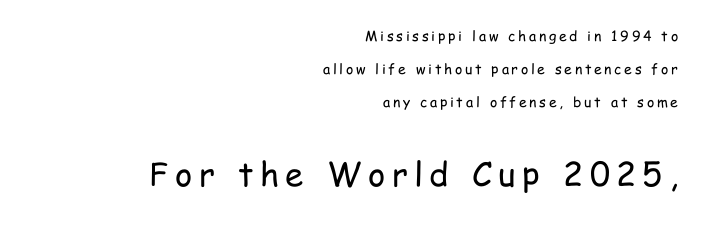
The image shows 33 px regular-weight, condensed sans-serif type, upright; set right-aligned, loose line spacing (2.35x), not underlined; the second (bottom) block is 2.36x larger; low stroke contrast and a medium x-height.
